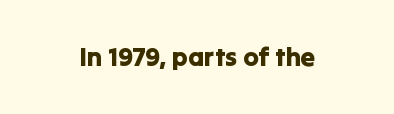
The image shows 26 px text type, upright; set normal letter spacing, not underlined.
